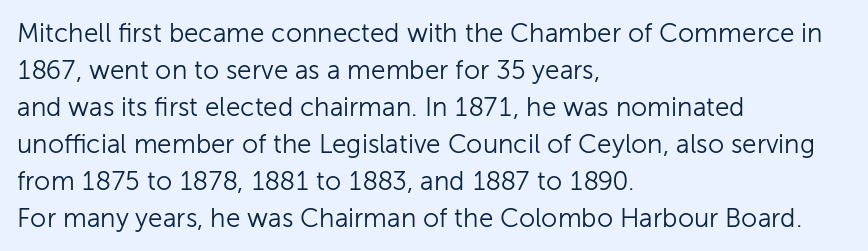
{"italic": "no", "bold": "no", "underline": "no", "align": "left", "line_spacing": "normal", "line_spacing_ratio": 1.42, "letter_spacing": "normal", "letter_spacing_em": 0.0, "glyph_px": 26}
